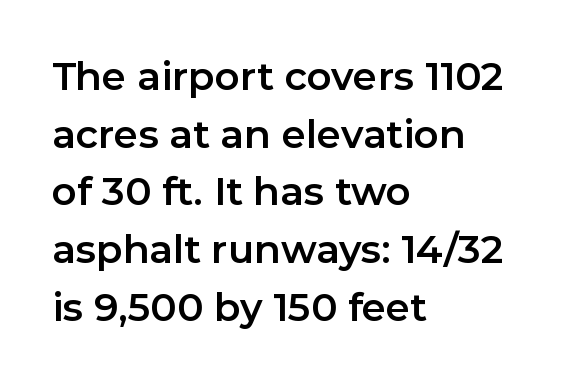
The image shows 39 px sans-serif type, upright; set left-aligned, normal line spacing (1.48x), normal letter spacing, not underlined; low stroke contrast and a medium x-height.
